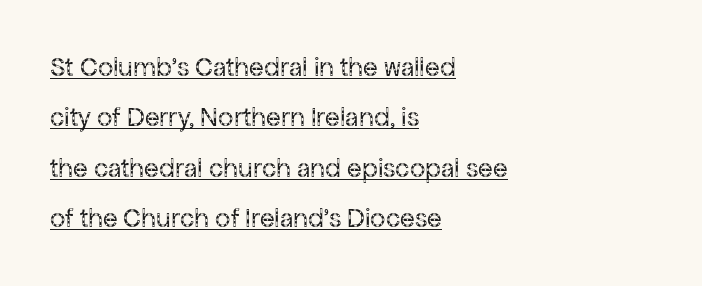
The image shows 27 px text type, upright; set left-aligned, line spacing 1.87x, normal letter spacing, underlined.
